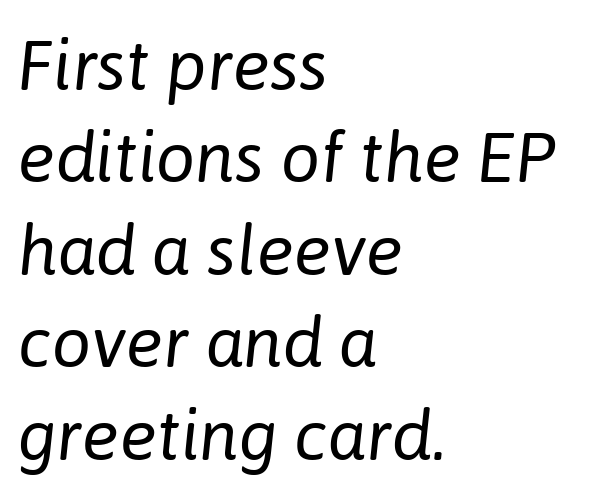
{"italic": "yes", "lean": "right", "slant_degrees": 6, "bold": "no", "weight": "regular", "width": "normal", "stroke_contrast": "low", "x_height": "medium", "monospaced": "no", "underline": "no", "align": "left", "line_spacing": "normal", "line_spacing_ratio": 1.32, "letter_spacing": "normal", "letter_spacing_em": 0.0, "glyph_px": 70}
